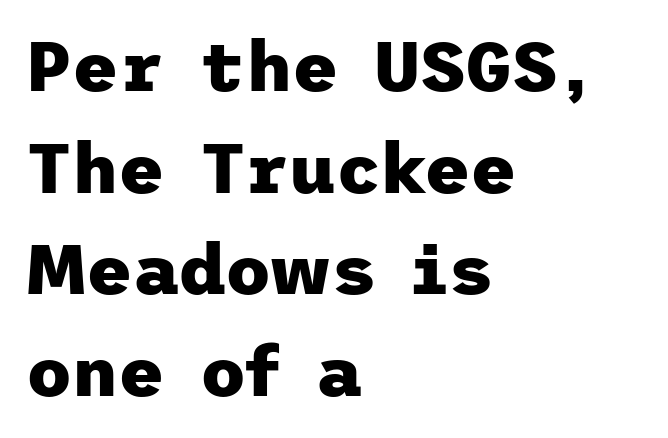
{"serif": "no", "italic": "no", "bold": "yes", "weight": "heavy", "width": "normal", "stroke_contrast": "low", "x_height": "medium", "underline": "no", "align": "left", "line_spacing": "normal", "line_spacing_ratio": 1.43, "letter_spacing": "normal", "letter_spacing_em": 0.0, "glyph_px": 71}
